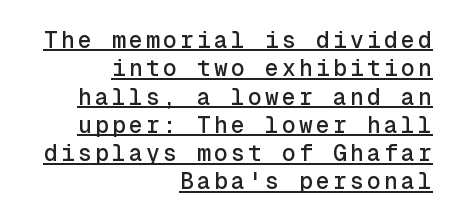
Posture: upright roman. The face used here appears with an underline applied. The typesetter chose a ragged-left arrangement here.
